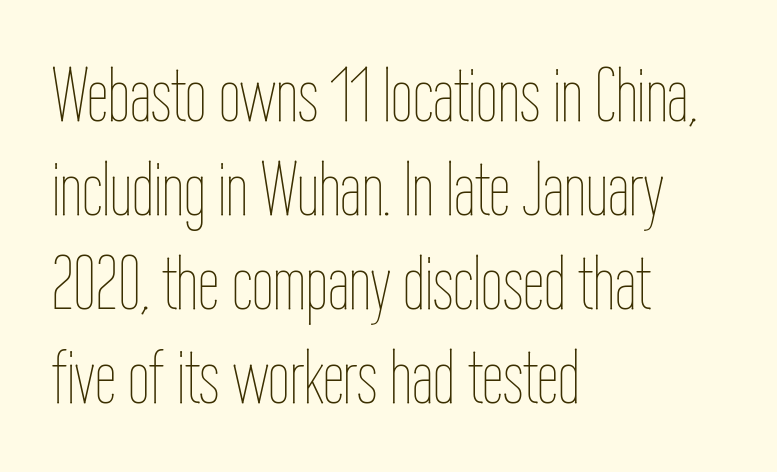
Q: Is the text bold? A: No.
Q: Is the text italic (slanted)? A: No, it is upright.
Q: Is the text underlined? A: No.
Q: How is the paragraph aligned? A: Left-aligned.
Q: Is the spacing between letters normal or unusually wide? A: Normal.
Q: Width (condensed, normal, or wide)? A: Condensed.
Q: Stroke contrast? A: Low.
Q: x-height? A: Medium.
Q: Monospaced? A: No.
